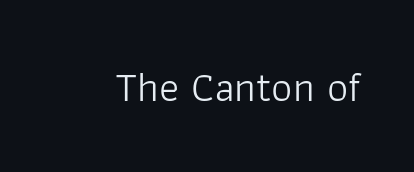
Q: Is the text bold? A: No.
Q: Is the text italic (slanted)? A: No, it is upright.
Q: Is the typeface a serif or a sans-serif typeface? A: Sans-serif.
Q: Is the text underlined? A: No.
Q: Is the spacing between letters normal or unusually wide? A: Normal.
Q: Width (condensed, normal, or wide)? A: Normal.
Q: Stroke contrast? A: Low.
Q: x-height? A: Medium.
Q: Monospaced? A: No.
